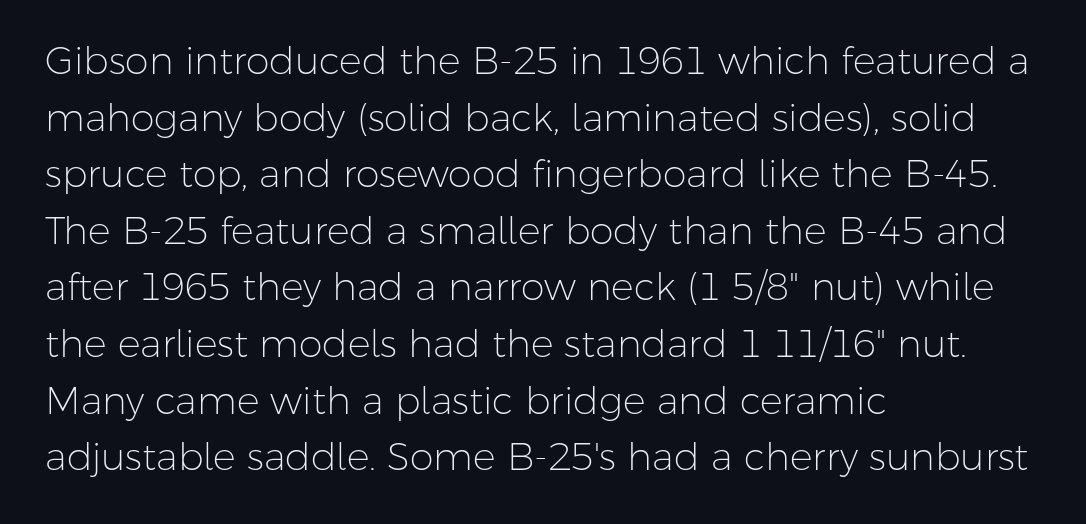
The image shows 38 px light sans-serif type, upright; set left-aligned, normal line spacing (1.49x), normal letter spacing, not underlined; low stroke contrast and a medium x-height.
